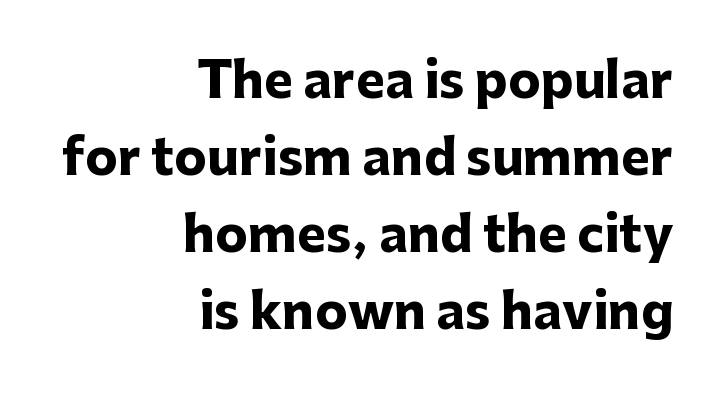
{"serif": "no", "italic": "no", "bold": "yes", "weight": "heavy", "width": "normal", "stroke_contrast": "low", "x_height": "medium", "monospaced": "no", "underline": "no", "align": "right", "line_spacing": "normal", "line_spacing_ratio": 1.57, "letter_spacing": "normal", "letter_spacing_em": 0.0, "glyph_px": 49}
